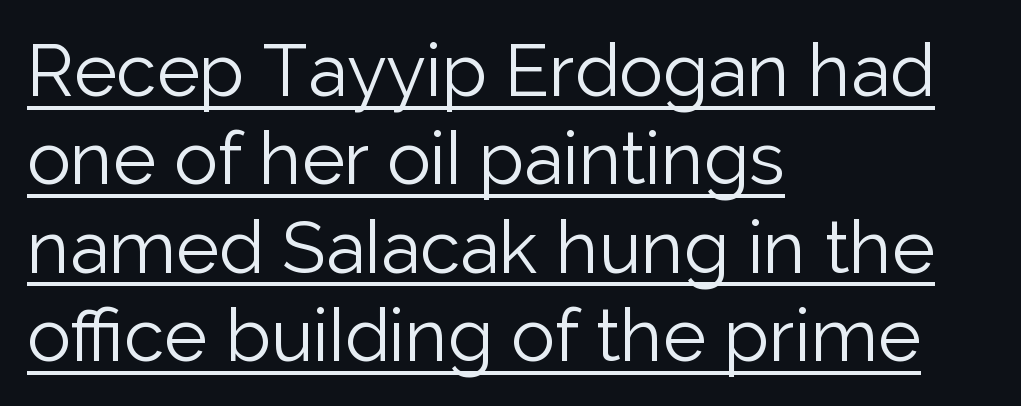
{"serif": "no", "italic": "no", "bold": "no", "weight": "light", "width": "normal", "stroke_contrast": "low", "x_height": "medium", "monospaced": "no", "underline": "yes", "align": "left", "line_spacing_ratio": 1.21, "letter_spacing": "normal", "letter_spacing_em": 0.0, "glyph_px": 73}
